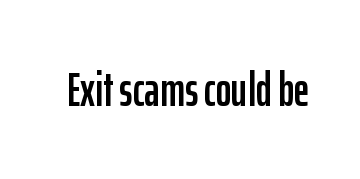
{"serif": "no", "italic": "no", "width": "condensed", "stroke_contrast": "low", "x_height": "medium", "monospaced": "no", "underline": "no", "letter_spacing": "normal", "letter_spacing_em": 0.0, "glyph_px": 48}
